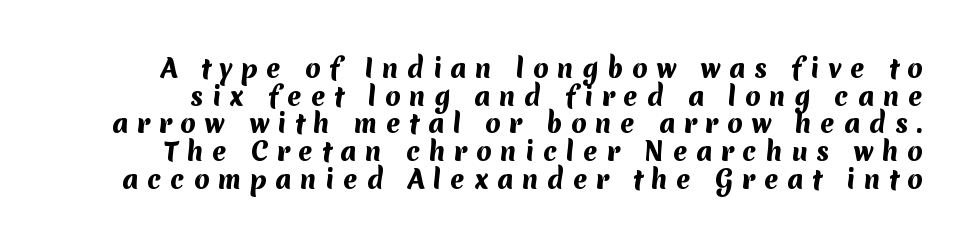
Q: Is the text bold? A: Yes.
Q: Is the text underlined? A: No.
Q: Is the spacing between letters normal or unusually wide? A: Unusually wide.
Q: Is the spacing between lines tight, normal or loose? A: Tight.
